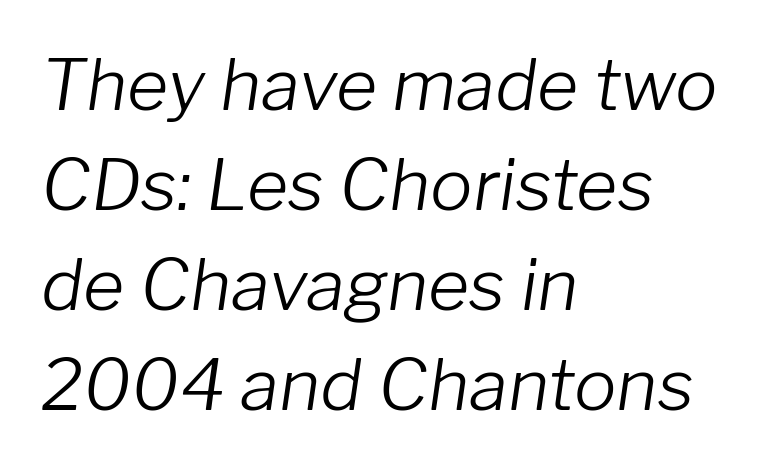
Q: Is the text bold? A: No.
Q: Is the text italic (slanted)? A: Yes, it leans right by about 8 degrees.
Q: Is the text underlined? A: No.
Q: How is the paragraph aligned? A: Left-aligned.
Q: Is the spacing between letters normal or unusually wide? A: Normal.
Q: Is the spacing between lines tight, normal or loose? A: Normal.
Q: Width (condensed, normal, or wide)? A: Normal.
Q: Stroke contrast? A: Low.
Q: x-height? A: Medium.
Q: Monospaced? A: No.
